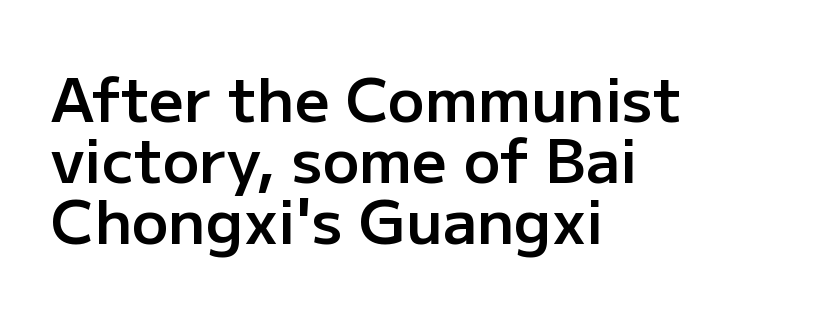
Q: Is the text bold? A: Semi-bold.
Q: Is the text italic (slanted)? A: No, it is upright.
Q: Is the typeface a serif or a sans-serif typeface? A: Sans-serif.
Q: Is the text underlined? A: No.
Q: How is the paragraph aligned? A: Left-aligned.
Q: Is the spacing between letters normal or unusually wide? A: Normal.
Q: Is the spacing between lines tight, normal or loose? A: Tight.
Q: Width (condensed, normal, or wide)? A: Normal.
Q: Stroke contrast? A: Low.
Q: x-height? A: Medium.
Q: Monospaced? A: No.
